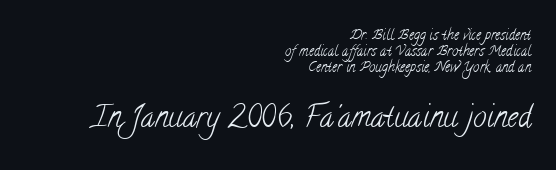
{"bold": "no", "weight": "light", "width": "condensed", "stroke_contrast": "low", "x_height": "small", "monospaced": "no", "underline": "no", "align": "right", "line_spacing": "tight", "line_spacing_ratio": 1.15, "letter_spacing": "normal", "letter_spacing_em": 0.0, "larger_block": "second", "size_ratio": 2.14, "glyph_px": 30}
